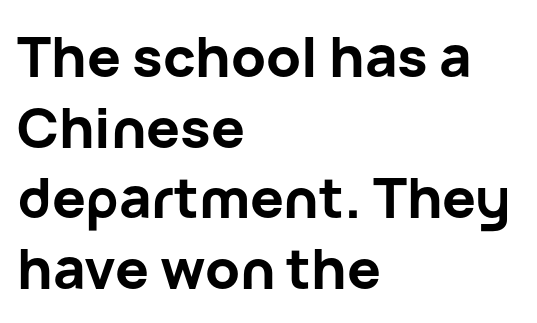
The image shows 56 px bold sans-serif type, upright; set left-aligned, normal line spacing (1.26x), normal letter spacing, not underlined; low stroke contrast and a medium x-height.
